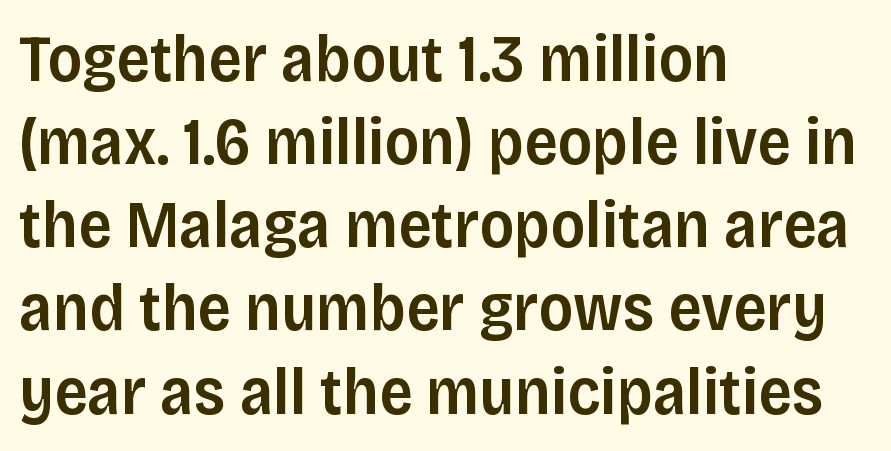
Emphasis by weight is partial: semibold. This rendering leaves character spacing at its baseline value. Check under the words: just untouched page. I'd call this a sans setting — the letters go barefoot. Where is the straight margin? On the left.
